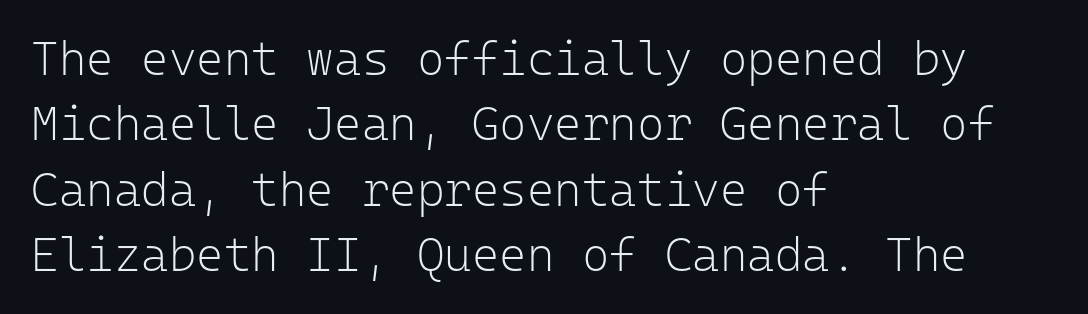
{"serif": "no", "italic": "no", "bold": "no", "weight": "light", "width": "normal", "stroke_contrast": "low", "x_height": "medium", "monospaced": "yes", "underline": "no", "align": "left", "line_spacing": "normal", "line_spacing_ratio": 1.39, "letter_spacing": "normal", "letter_spacing_em": 0.0, "glyph_px": 47}
